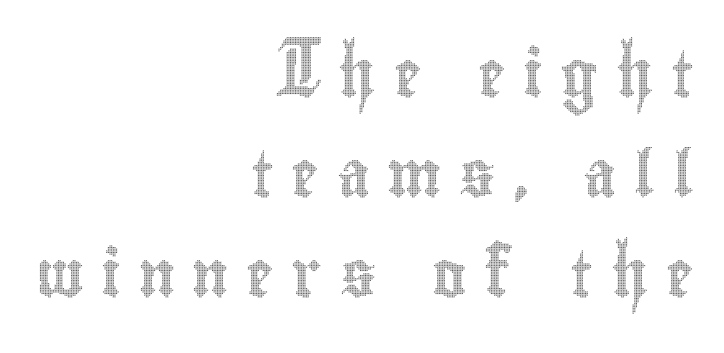
Q: Is the text italic (slanted)? A: No, it is upright.
Q: Is the text underlined? A: No.
Q: How is the paragraph aligned? A: Right-aligned.
Q: Is the spacing between letters normal or unusually wide? A: Unusually wide.
Q: Is the spacing between lines tight, normal or loose? A: Loose.
Q: Width (condensed, normal, or wide)? A: Condensed.
Q: x-height? A: Small.
Q: Monospaced? A: No.
